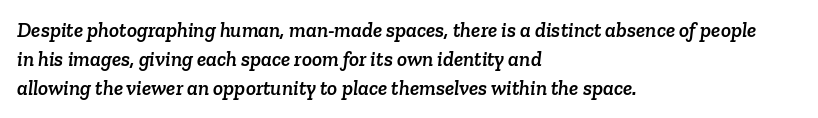
{"underline": "no", "align": "left", "line_spacing": "normal", "line_spacing_ratio": 1.38, "letter_spacing": "normal", "letter_spacing_em": 0.0, "glyph_px": 21}
